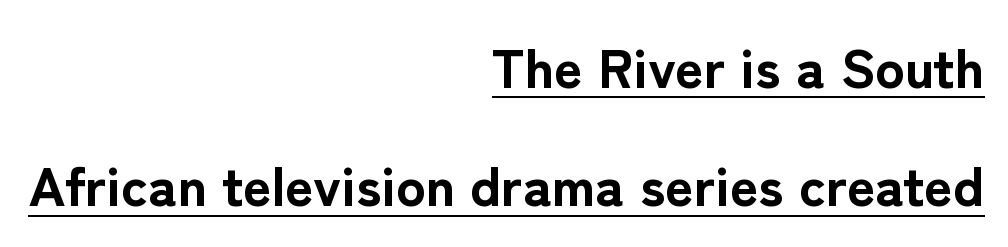
{"serif": "no", "italic": "no", "bold": "yes", "weight": "bold", "width": "normal", "stroke_contrast": "low", "x_height": "medium", "monospaced": "no", "underline": "yes", "align": "right", "line_spacing": "loose", "line_spacing_ratio": 2.15, "letter_spacing": "normal", "letter_spacing_em": 0.0, "glyph_px": 55}
